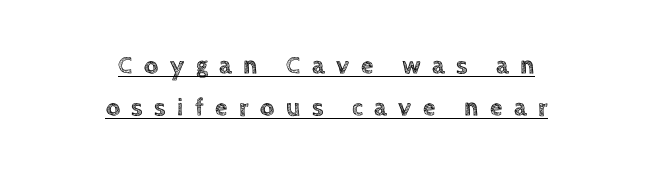
Q: Is the text italic (slanted)? A: No, it is upright.
Q: Is the text underlined? A: Yes.
Q: How is the paragraph aligned? A: Centered.
Q: Is the spacing between letters normal or unusually wide? A: Unusually wide.
Q: Is the spacing between lines tight, normal or loose? A: Normal.
